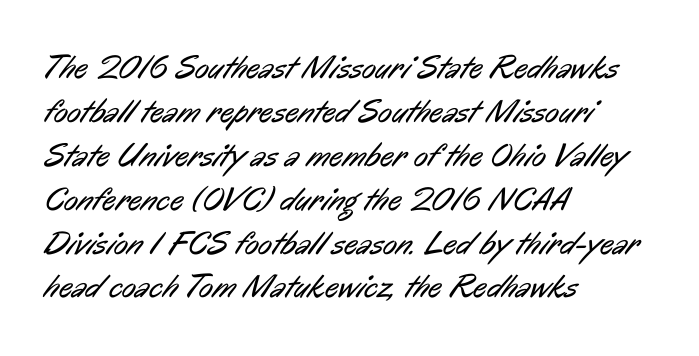
Do the characters align in a grid? No, the font is proportional. The passage is arranged the way most books set body copy — flush left. If you measured baseline to baseline, you'd find a middling distance. Ink coverage per letter is moderate at most. Each row of text sits above clean, open space. Look at the tracking — it's just the regular setting, nothing added.
